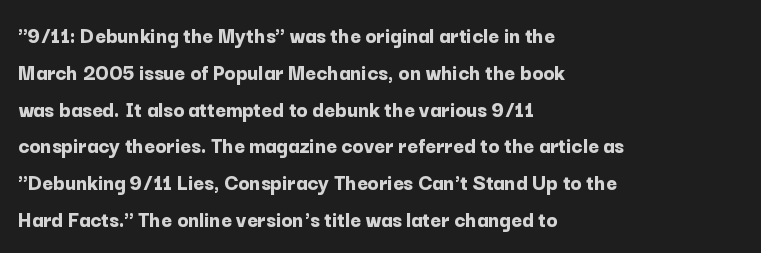
The passage shown stacks its lines at a standard gap. The rag falls on the right side of this text block. Nope, not italic — everything's standing straight. Rule under the text: the space is simply empty. The face used here is rendered with its standard letterfit.
